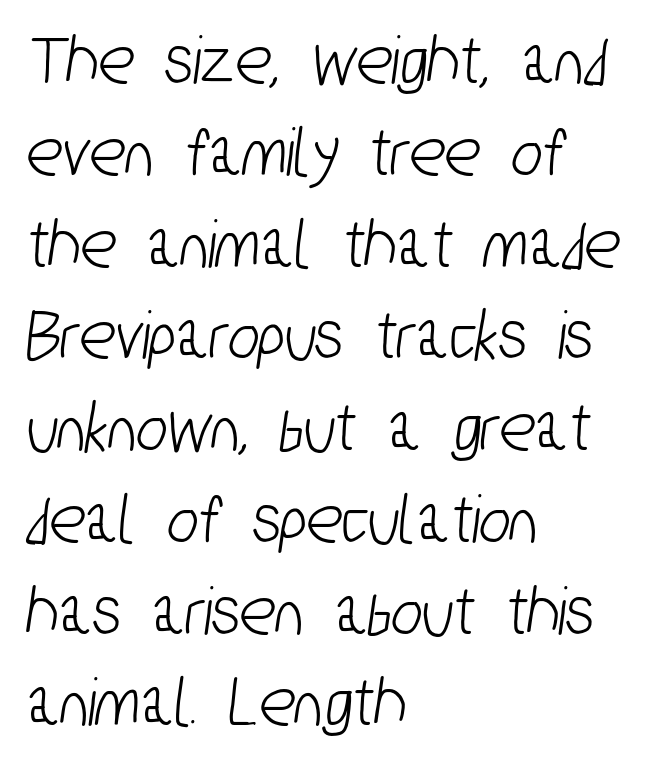
{"serif": "no", "width": "condensed", "stroke_contrast": "low", "x_height": "medium", "monospaced": "no", "underline": "no", "align": "left", "line_spacing_ratio": 1.24, "letter_spacing": "normal", "letter_spacing_em": 0.0, "glyph_px": 74}
